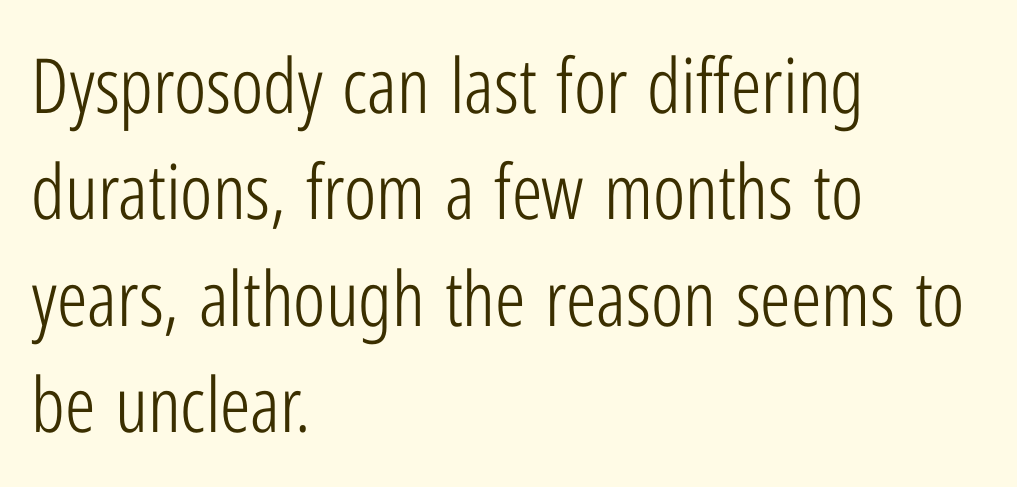
Words appear dense and cohesive because spacing is normal. Heaviness? Minimal to ordinary, like unemphasized prose. The passage shown stacks its lines at a standard gap. Here the designer chose a conventional face with non-uniform glyph widths. Font category for this specimen: sans-serif.
